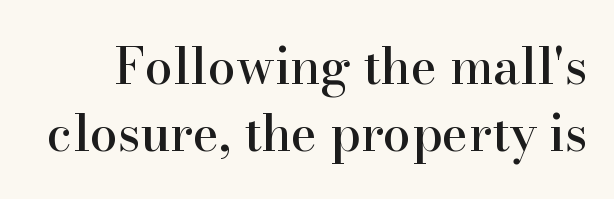
{"serif": "yes", "italic": "no", "width": "normal", "stroke_contrast": "high", "x_height": "small", "monospaced": "no", "underline": "no", "line_spacing": "normal", "line_spacing_ratio": 1.35, "letter_spacing": "normal", "letter_spacing_em": 0.0, "glyph_px": 50}
